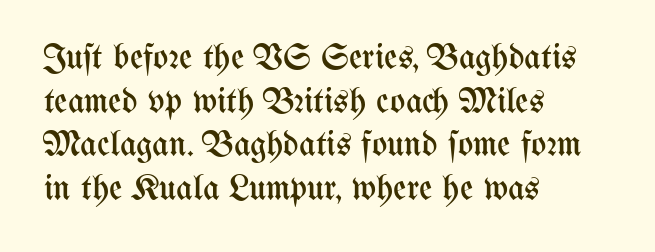
Q: Is the text bold? A: No.
Q: Is the text italic (slanted)? A: No, it is upright.
Q: Is the text underlined? A: No.
Q: How is the paragraph aligned? A: Left-aligned.
Q: Is the spacing between letters normal or unusually wide? A: Normal.
Q: Width (condensed, normal, or wide)? A: Condensed.
Q: Stroke contrast? A: Medium.
Q: x-height? A: Medium.
Q: Monospaced? A: No.
